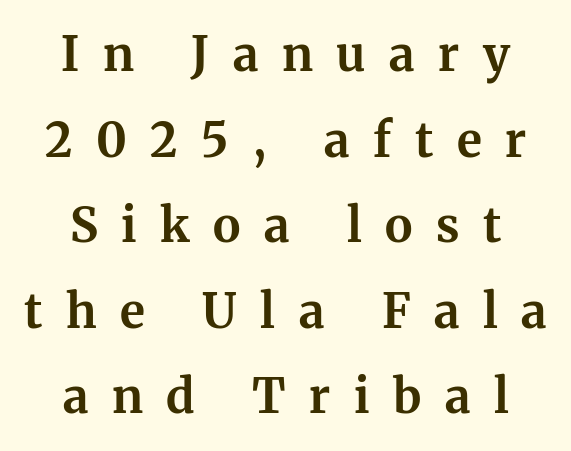
In terms of posture, this sample is upright. Do the characters align in a grid? No, the font is proportional. Spacing between characters has been opened up far beyond the box default. Students, this is bold: see how much ink each stroke carries. Letters rest on an invisible, unmarked baseline.
